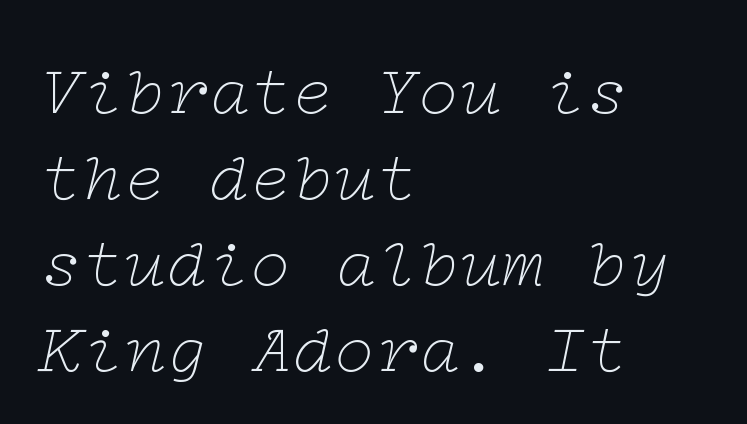
The image shows 70 px thin, wide serif type, italic (leaning right); set left-aligned, line spacing 1.23x, normal letter spacing, not underlined; low stroke contrast and a medium x-height.
